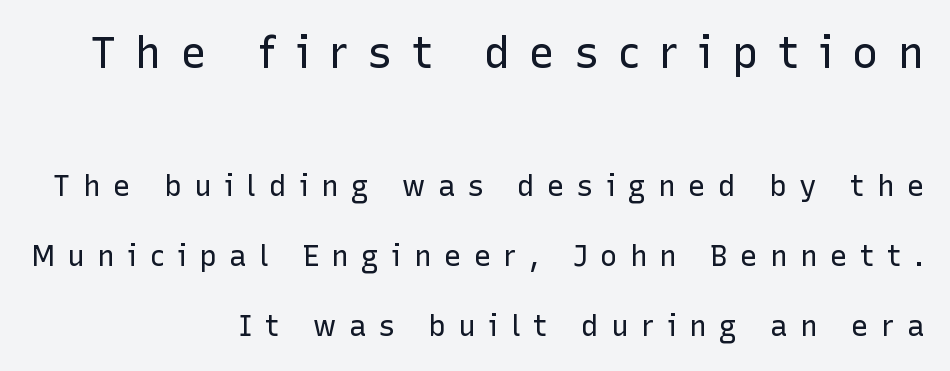
The image shows 44 px regular-weight sans-serif type, upright; set right-aligned, loose line spacing (2.42x), unusually wide letter spacing (+0.43 em), not underlined; the first (top) block is 1.52x larger; low stroke contrast and a medium x-height.
